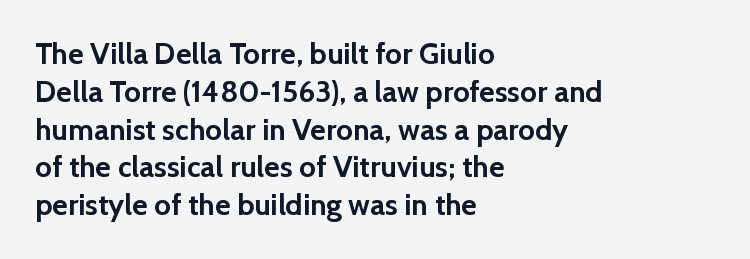
{"serif": "no", "italic": "no", "bold": "yes", "weight": "semibold", "width": "normal", "x_height": "medium", "monospaced": "no", "underline": "no", "align": "left", "line_spacing": "normal", "line_spacing_ratio": 1.26, "letter_spacing": "normal", "letter_spacing_em": 0.0, "glyph_px": 30}
